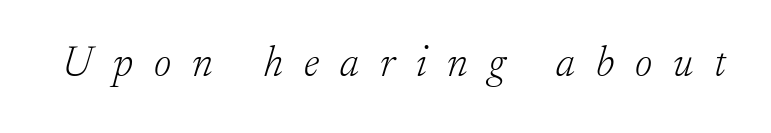
Q: Is the text bold? A: No.
Q: Is the text italic (slanted)? A: Yes, it leans right by about 17 degrees.
Q: Is the typeface a serif or a sans-serif typeface? A: Serif.
Q: Is the text underlined? A: No.
Q: Is the spacing between letters normal or unusually wide? A: Unusually wide.
Q: Width (condensed, normal, or wide)? A: Normal.
Q: Stroke contrast? A: Low.
Q: x-height? A: Small.
Q: Monospaced? A: No.
